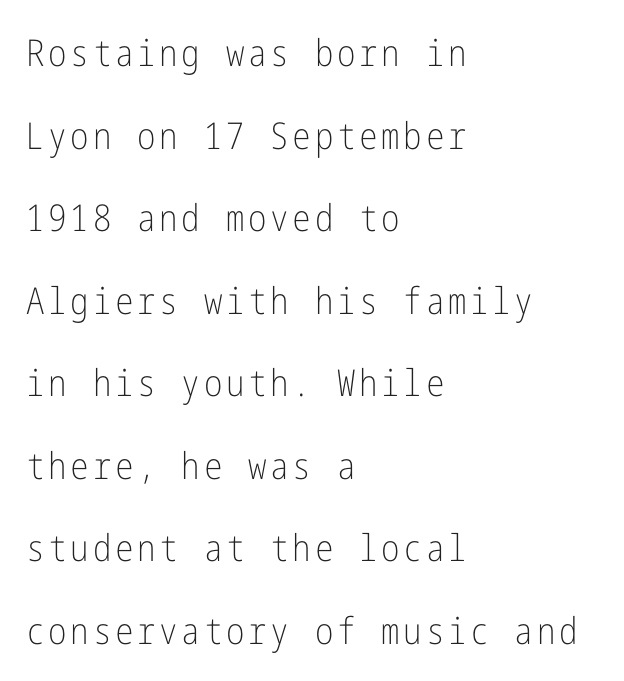
Q: Is the text bold? A: No.
Q: Is the text italic (slanted)? A: No, it is upright.
Q: Is the typeface a serif or a sans-serif typeface? A: Sans-serif.
Q: Is the text underlined? A: No.
Q: How is the paragraph aligned? A: Left-aligned.
Q: Is the spacing between lines tight, normal or loose? A: Loose.
Q: Width (condensed, normal, or wide)? A: Condensed.
Q: Stroke contrast? A: Low.
Q: x-height? A: Medium.
